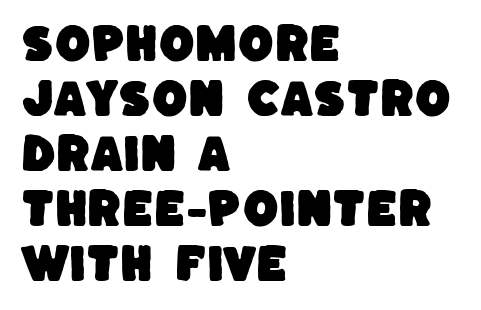
The image shows 41 px sans-serif type; set left-aligned, normal line spacing (1.34x), normal letter spacing, not underlined; low stroke contrast and a large x-height.
